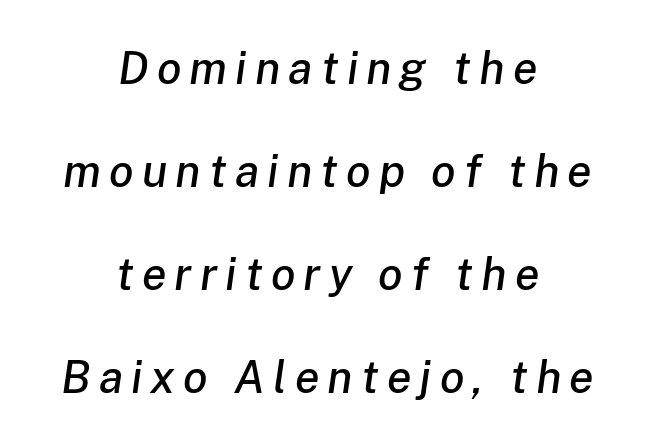
The image shows 45 px text type, italic (leaning right); set centered, loose line spacing (2.29x), not underlined; low stroke contrast and a medium x-height.
